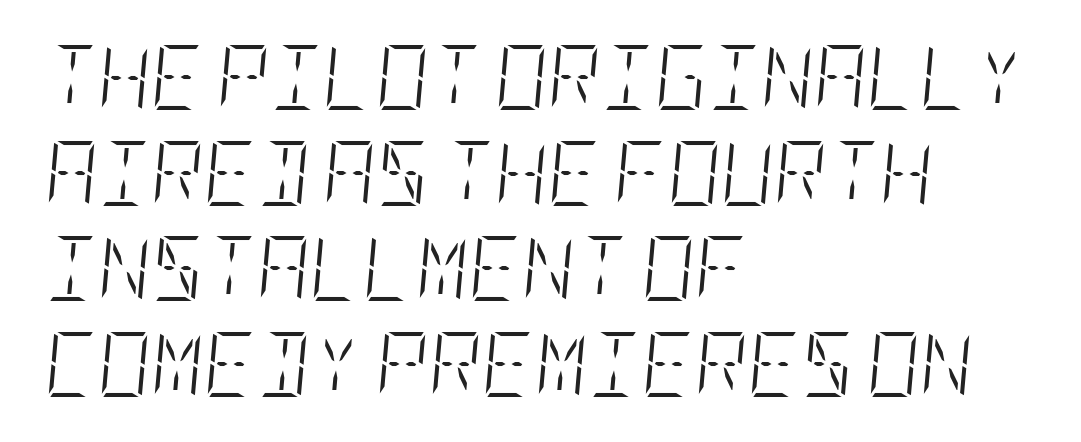
Q: Is the text bold? A: No.
Q: Is the text italic (slanted)? A: Yes, it leans right by about 5 degrees.
Q: Is the text underlined? A: No.
Q: How is the paragraph aligned? A: Left-aligned.
Q: Is the spacing between letters normal or unusually wide? A: Normal.
Q: Is the spacing between lines tight, normal or loose? A: Normal.
Q: Width (condensed, normal, or wide)? A: Condensed.
Q: Stroke contrast? A: Low.
Q: x-height? A: Large.
